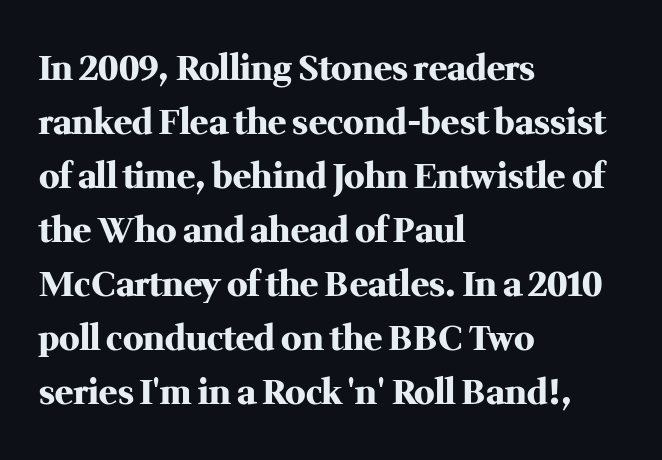
The image shows 34 px heavy serif type, upright; set left-aligned, normal line spacing (1.59x), normal letter spacing, not underlined; medium stroke contrast and a medium x-height.
